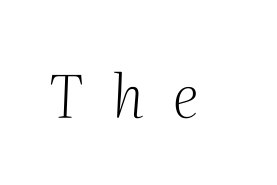
{"serif": "yes", "italic": "yes", "lean": "right", "slant_degrees": 2, "bold": "no", "weight": "light", "width": "normal", "stroke_contrast": "medium", "x_height": "medium", "monospaced": "no", "underline": "no", "letter_spacing": "wide", "letter_spacing_em": 0.49, "glyph_px": 59}
